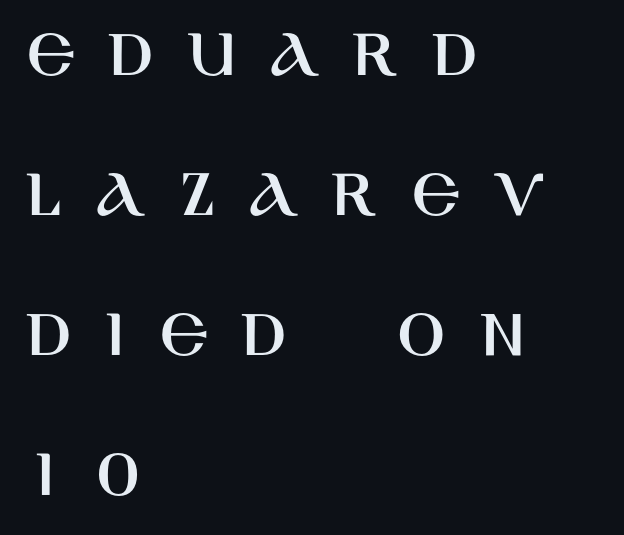
The image shows 71 px sans-serif type, upright; set left-aligned, loose line spacing (1.97x), unusually wide letter spacing (+0.47 em), not underlined; high stroke contrast and a large x-height.
